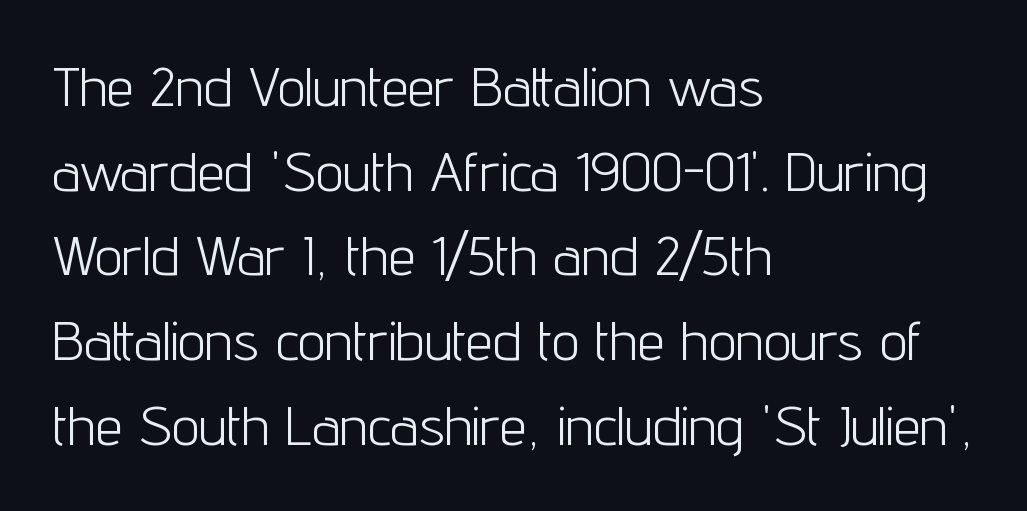
Q: Is the text bold? A: No.
Q: Is the text italic (slanted)? A: No, it is upright.
Q: Is the typeface a serif or a sans-serif typeface? A: Sans-serif.
Q: Is the text underlined? A: No.
Q: How is the paragraph aligned? A: Left-aligned.
Q: Is the spacing between letters normal or unusually wide? A: Normal.
Q: Is the spacing between lines tight, normal or loose? A: Normal.
Q: Width (condensed, normal, or wide)? A: Condensed.
Q: Stroke contrast? A: Low.
Q: x-height? A: Medium.
Q: Monospaced? A: No.
